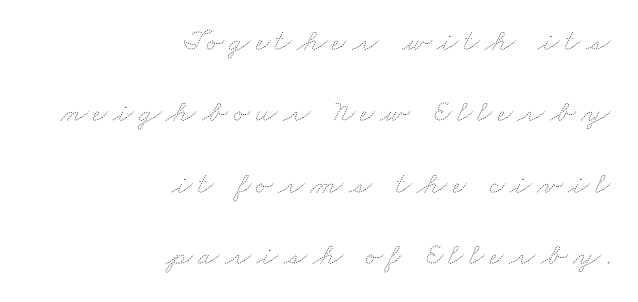
{"bold": "no", "weight": "thin", "width": "wide", "stroke_contrast": "low", "x_height": "small", "monospaced": "no", "underline": "no", "align": "right", "line_spacing": "loose", "line_spacing_ratio": 2.3, "glyph_px": 31}
